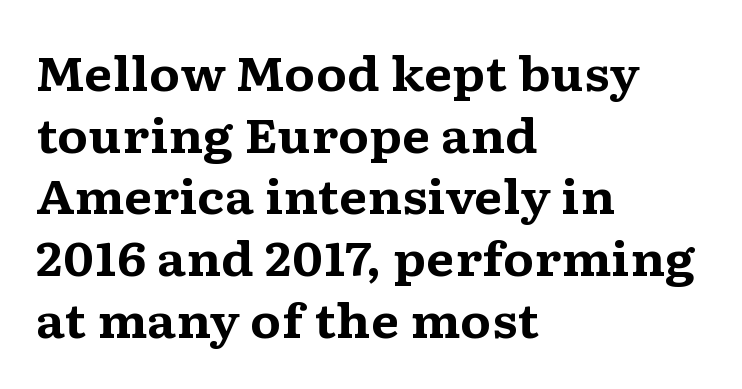
{"serif": "yes", "italic": "no", "bold": "yes", "weight": "bold", "width": "wide", "stroke_contrast": "medium", "x_height": "medium", "monospaced": "no", "underline": "no", "align": "left", "line_spacing": "normal", "line_spacing_ratio": 1.34, "letter_spacing": "normal", "letter_spacing_em": 0.0, "glyph_px": 46}
